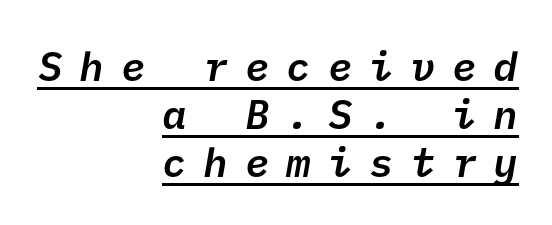
Leftover space on each line is placed entirely before the opening word. A typesetter would label this face a sans. The passage shown is underscored from start to finish. Here the glyphs are tracked loosely, breaking word shapes into spaced letters. The strokes are fattened partway — semibold, not bold.
